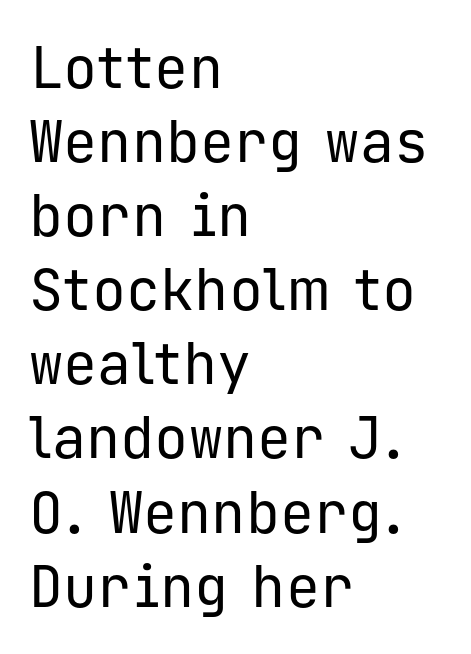
Evenly set lines give the paragraph a standard silhouette. Has an underline been added? It has not. The designer went with a sans here, leaving each stem footless. Casual observation: everything's shoved over to the left.
